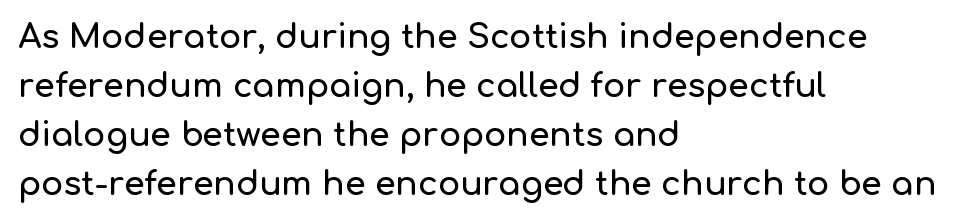
{"serif": "no", "italic": "no", "width": "normal", "stroke_contrast": "low", "x_height": "medium", "monospaced": "no", "underline": "no", "align": "left", "line_spacing": "normal", "line_spacing_ratio": 1.48, "letter_spacing": "normal", "letter_spacing_em": 0.0, "glyph_px": 33}
